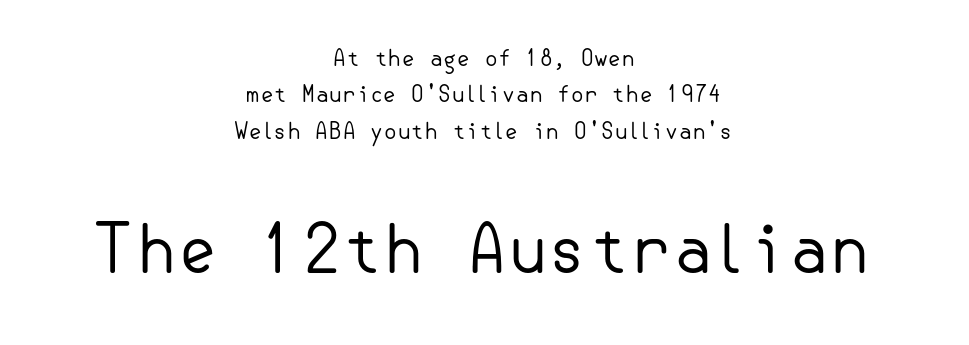
{"serif": "no", "italic": "no", "bold": "no", "weight": "regular", "width": "normal", "stroke_contrast": "low", "x_height": "small", "underline": "no", "align": "center", "line_spacing": "normal", "line_spacing_ratio": 1.65, "letter_spacing": "normal", "letter_spacing_em": 0.0, "larger_block": "second", "size_ratio": 3.0, "glyph_px": 66}
